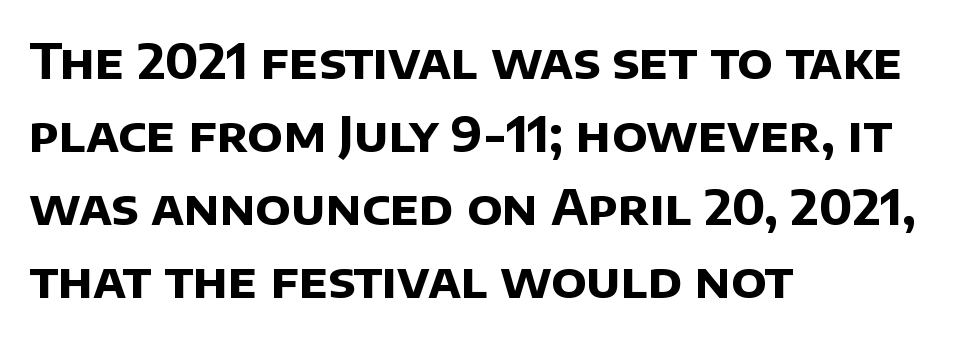
I'd call this a sans setting — the letters go barefoot. Short note: letters normally spaced. Spacing verdict: proportional, widths tailored to each character. Line spacing here is normal. Unmarked baselines from the first word to the last. This sample is left-justified, so line endings fall wherever the words run out.
